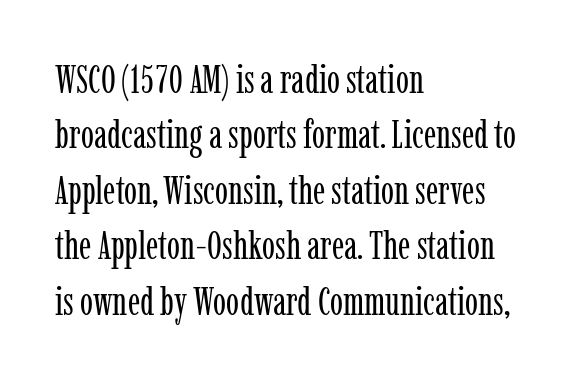
Q: Is the text bold? A: No.
Q: Is the text italic (slanted)? A: No, it is upright.
Q: Is the typeface a serif or a sans-serif typeface? A: Serif.
Q: Is the text underlined? A: No.
Q: How is the paragraph aligned? A: Left-aligned.
Q: Is the spacing between letters normal or unusually wide? A: Normal.
Q: Is the spacing between lines tight, normal or loose? A: Normal.
Q: Width (condensed, normal, or wide)? A: Condensed.
Q: Stroke contrast? A: Low.
Q: x-height? A: Medium.
Q: Monospaced? A: No.
